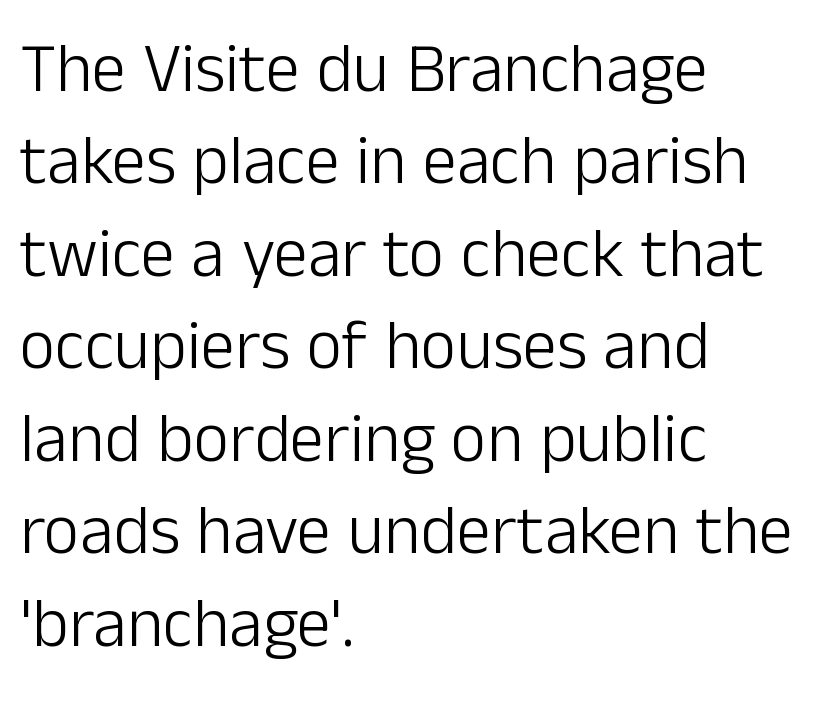
Q: Is the text bold? A: No.
Q: Is the text italic (slanted)? A: No, it is upright.
Q: Is the typeface a serif or a sans-serif typeface? A: Sans-serif.
Q: Is the text underlined? A: No.
Q: How is the paragraph aligned? A: Left-aligned.
Q: Is the spacing between letters normal or unusually wide? A: Normal.
Q: Is the spacing between lines tight, normal or loose? A: Normal.
Q: Width (condensed, normal, or wide)? A: Normal.
Q: Stroke contrast? A: Low.
Q: x-height? A: Medium.
Q: Monospaced? A: No.
